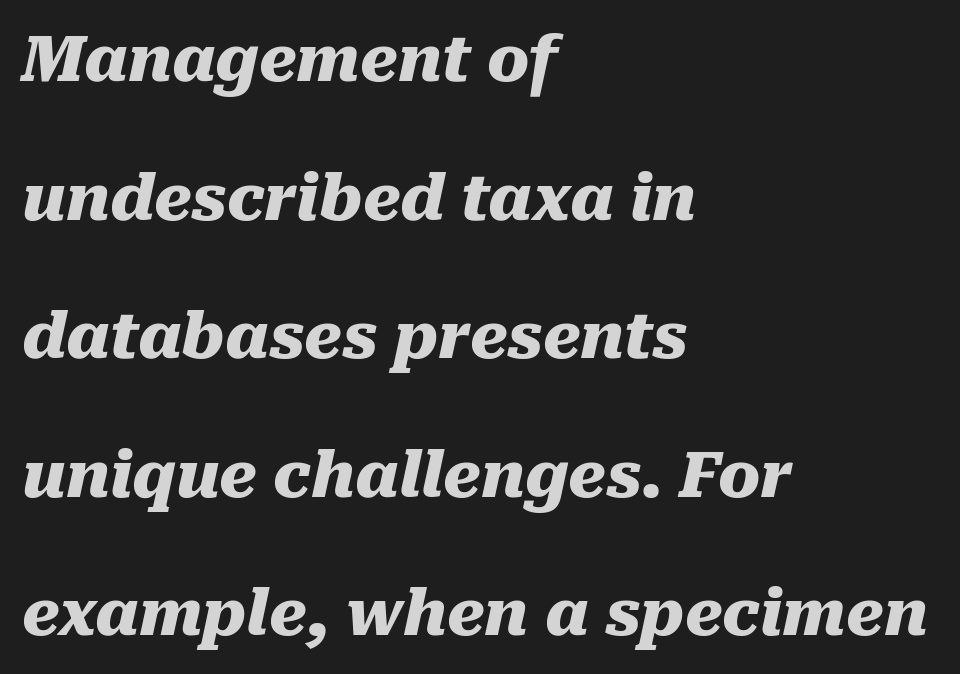
Quick note: underline off. Looks like regular typesetting: each glyph gets only the width it needs. If you drew a line through each stem, it would be angled. Every row of glyphs begins at an identical x-position on the left.
